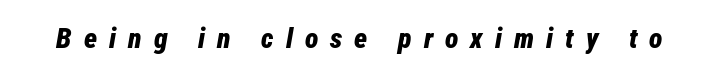
Q: Is the text bold? A: Yes.
Q: Is the text italic (slanted)? A: Yes, it leans right by about 12 degrees.
Q: Is the text underlined? A: No.
Q: Is the spacing between letters normal or unusually wide? A: Unusually wide.
Q: Width (condensed, normal, or wide)? A: Condensed.
Q: Stroke contrast? A: Low.
Q: x-height? A: Medium.
Q: Monospaced? A: No.
